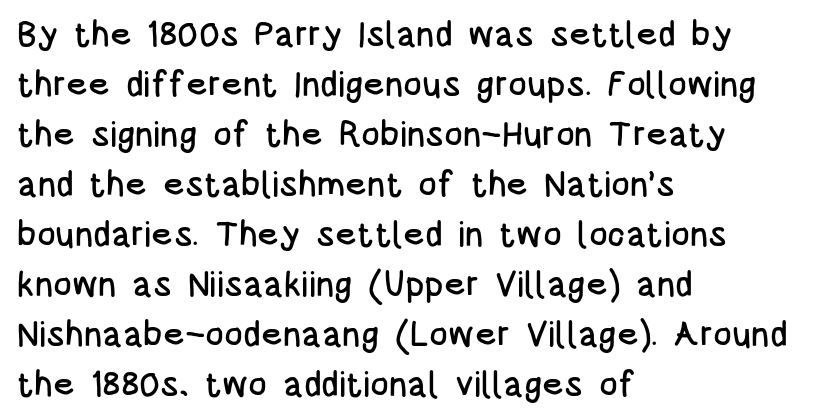
Nobody touched the tracking dial on this one. Posture: vertical. Each letter keeps its own natural width here, so spacing adapts to shape. Just letters on the line, the space beneath them empty. Caption: multi-line text, flush left, ragged right.
